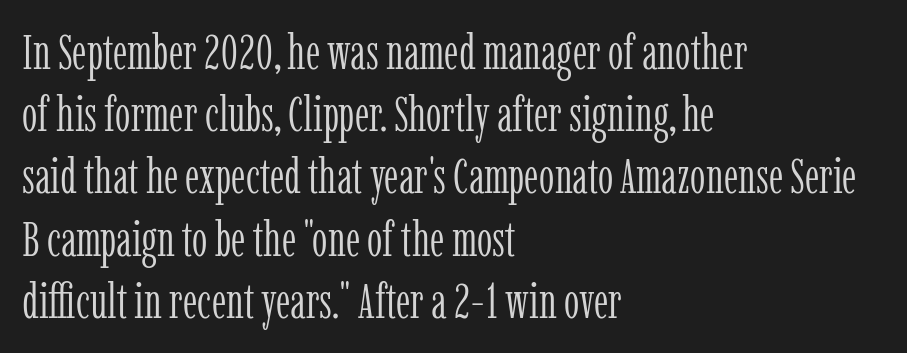
{"serif": "yes", "italic": "no", "bold": "no", "weight": "light", "width": "condensed", "stroke_contrast": "low", "x_height": "medium", "monospaced": "no", "underline": "no", "align": "left", "line_spacing": "normal", "line_spacing_ratio": 1.27, "letter_spacing": "normal", "letter_spacing_em": 0.0, "glyph_px": 49}
